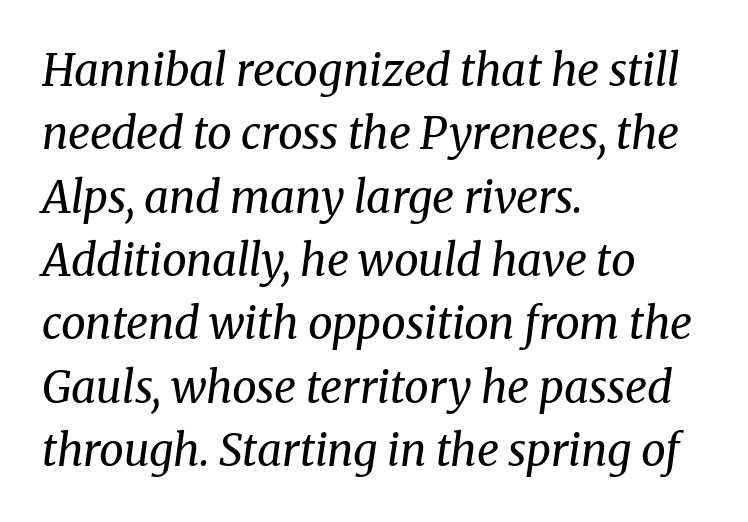
Q: Is the text bold? A: No.
Q: Is the text italic (slanted)? A: Yes, it leans right by about 8 degrees.
Q: Is the typeface a serif or a sans-serif typeface? A: Serif.
Q: Is the text underlined? A: No.
Q: How is the paragraph aligned? A: Left-aligned.
Q: Is the spacing between letters normal or unusually wide? A: Normal.
Q: Is the spacing between lines tight, normal or loose? A: Normal.
Q: Width (condensed, normal, or wide)? A: Normal.
Q: Stroke contrast? A: Medium.
Q: x-height? A: Medium.
Q: Monospaced? A: No.
